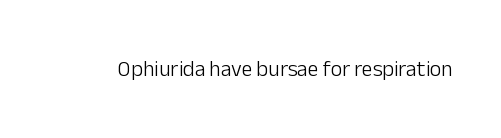
The space directly below the letters is spotless. Quick note: not italic, upright. The line texture is even and compact thanks to regular tracking. These glyphs show unthickened strokes, regular width or finer.
